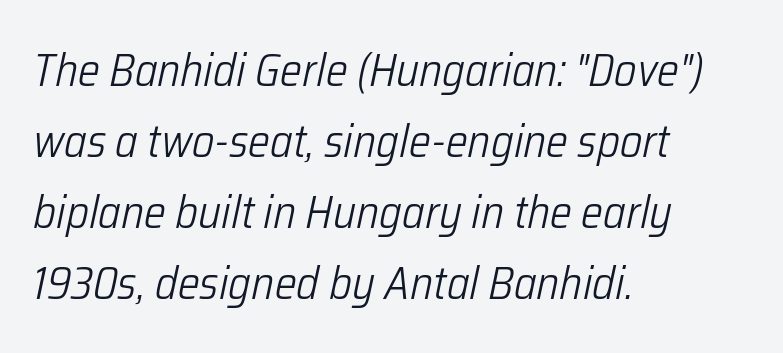
Q: Is the text bold? A: No.
Q: Is the text italic (slanted)? A: Yes, it leans right by about 12 degrees.
Q: Is the text underlined? A: No.
Q: How is the paragraph aligned? A: Left-aligned.
Q: Is the spacing between letters normal or unusually wide? A: Normal.
Q: Is the spacing between lines tight, normal or loose? A: Normal.
Q: Width (condensed, normal, or wide)? A: Condensed.
Q: Stroke contrast? A: Low.
Q: x-height? A: Medium.
Q: Monospaced? A: No.
